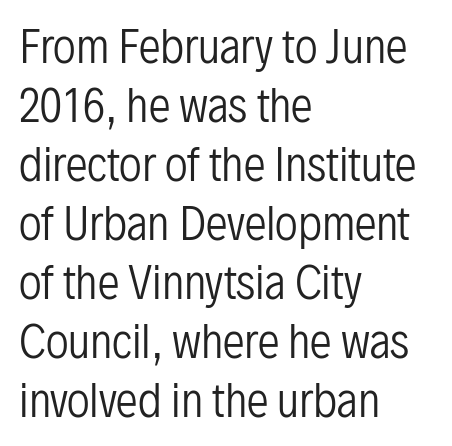
Compared with typical body copy, the letter spacing here is the same. Type style note: lacks serifs. This sample is left-justified, so line endings fall wherever the words run out. Descender tails drop into unmarked territory. Proportional: the letters do not fall into vertical columns. Reading down the column, the eye jumps a familiar distance to each next line.
